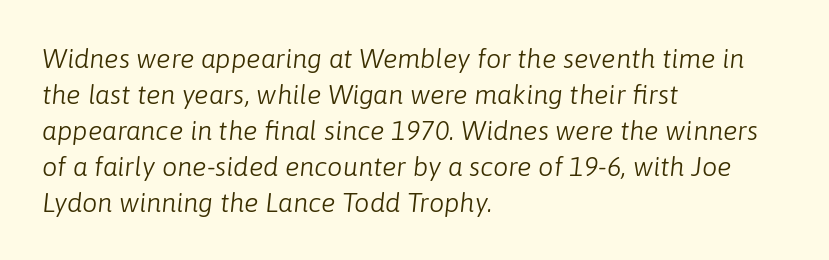
Q: Is the text bold? A: No.
Q: Is the text italic (slanted)? A: Yes, it leans right by about 6 degrees.
Q: Is the text underlined? A: No.
Q: How is the paragraph aligned? A: Left-aligned.
Q: Is the spacing between letters normal or unusually wide? A: Normal.
Q: Is the spacing between lines tight, normal or loose? A: Normal.
